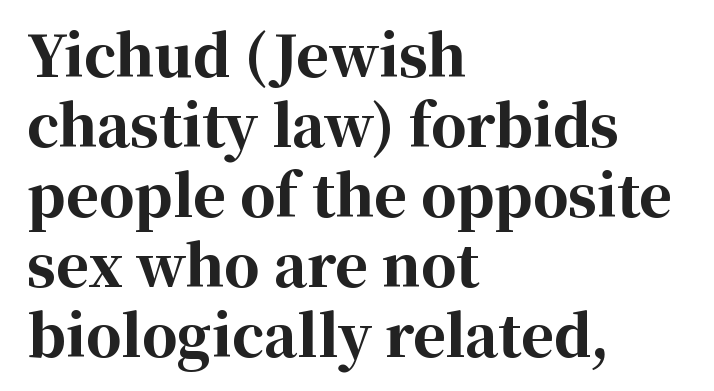
Q: Is the text bold? A: Yes.
Q: Is the text italic (slanted)? A: No, it is upright.
Q: Is the typeface a serif or a sans-serif typeface? A: Serif.
Q: Is the text underlined? A: No.
Q: How is the paragraph aligned? A: Left-aligned.
Q: Is the spacing between letters normal or unusually wide? A: Normal.
Q: Is the spacing between lines tight, normal or loose? A: Normal.
Q: Width (condensed, normal, or wide)? A: Normal.
Q: Stroke contrast? A: High.
Q: x-height? A: Medium.
Q: Monospaced? A: No.
